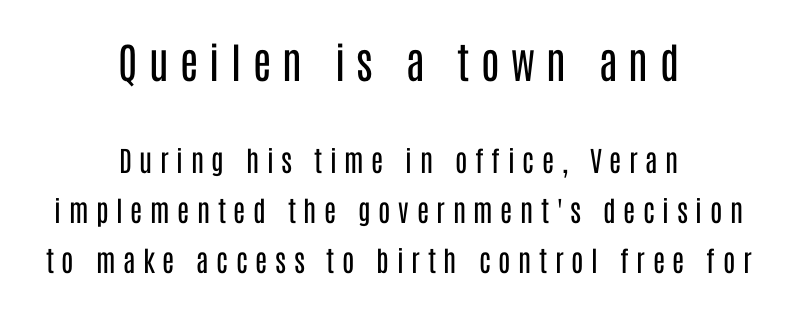
Is this a fixed-width face? No — the glyphs have proportional, varying widths. The letters carry no serifs — their stems end cleanly without finishing strokes. Layout note: lines centered. Stroke thickness stays within the range of a standard reading face or lighter. The first block has been scaled up relative to the second.
